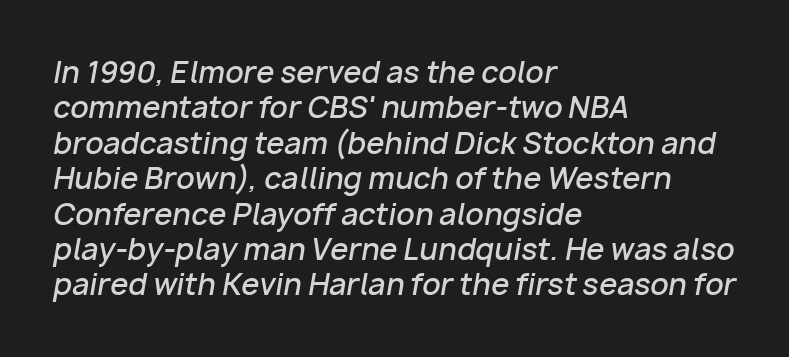
Q: Is the text bold? A: Semi-bold.
Q: Is the text italic (slanted)? A: Yes, it leans right by about 10 degrees.
Q: Is the text underlined? A: No.
Q: How is the paragraph aligned? A: Left-aligned.
Q: Is the spacing between letters normal or unusually wide? A: Normal.
Q: Width (condensed, normal, or wide)? A: Normal.
Q: Stroke contrast? A: Low.
Q: x-height? A: Medium.
Q: Monospaced? A: No.
